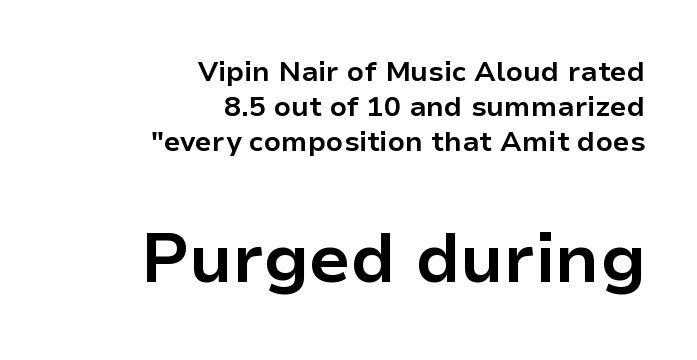
Character widths vary here, with narrow letters taking less room than wide ones. The typography opts for an upright posture over an oblique one. Words float on clear page, feet unadorned. Stroke thickness is high; the sample reads as a true bold. The designer went with a sans here, leaving each stem footless. Typesetter's note — lower block bumped up in size, upper block left smaller.
